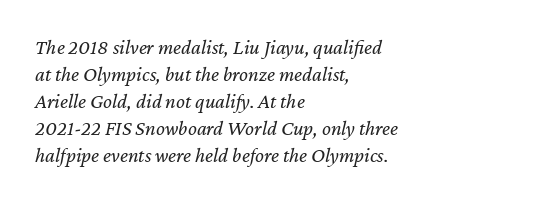
Q: Is the text bold? A: No.
Q: Is the text italic (slanted)? A: Yes, it leans right by about 12 degrees.
Q: Is the text underlined? A: No.
Q: How is the paragraph aligned? A: Left-aligned.
Q: Is the spacing between letters normal or unusually wide? A: Normal.
Q: Is the spacing between lines tight, normal or loose? A: Normal.
